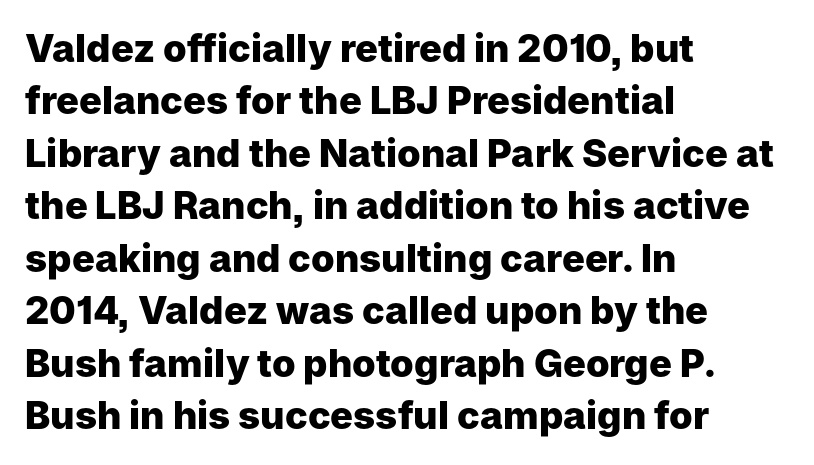
{"serif": "no", "italic": "no", "bold": "yes", "weight": "heavy", "width": "normal", "stroke_contrast": "low", "x_height": "medium", "monospaced": "no", "underline": "no", "align": "left", "line_spacing": "normal", "line_spacing_ratio": 1.38, "letter_spacing": "normal", "letter_spacing_em": 0.0, "glyph_px": 38}
